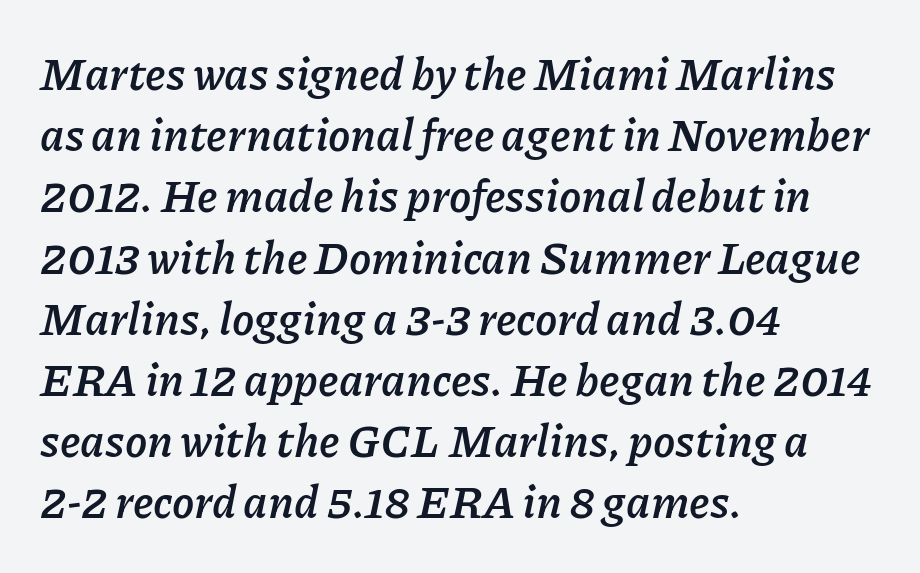
The image shows 45 px semibold type, italic (leaning right); set left-aligned, normal line spacing (1.36x), normal letter spacing, not underlined; low stroke contrast and a medium x-height.
